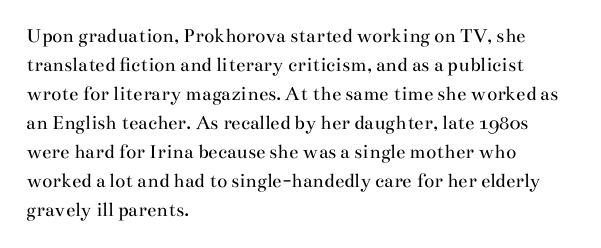
{"italic": "no", "bold": "no", "underline": "no", "align": "left", "line_spacing": "normal", "line_spacing_ratio": 1.38, "letter_spacing": "normal", "letter_spacing_em": 0.0, "glyph_px": 21}
